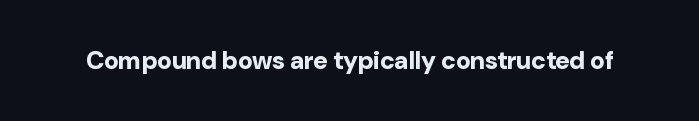
{"italic": "no", "bold": "yes", "underline": "no", "letter_spacing": "normal", "letter_spacing_em": 0.0, "glyph_px": 25}
